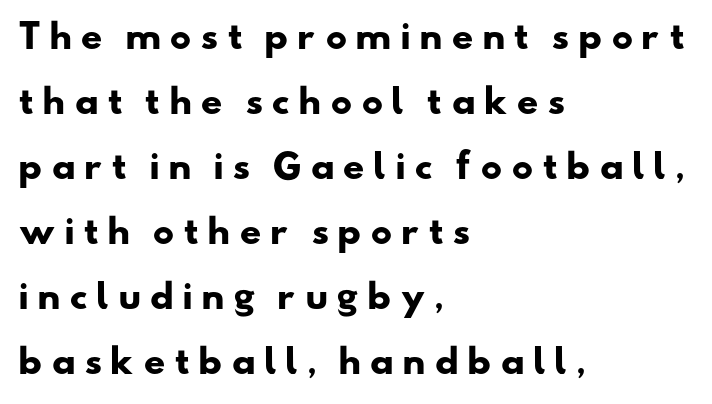
Q: Is the text bold? A: Yes.
Q: Is the typeface a serif or a sans-serif typeface? A: Sans-serif.
Q: Is the text underlined? A: No.
Q: How is the paragraph aligned? A: Left-aligned.
Q: Is the spacing between letters normal or unusually wide? A: Unusually wide.
Q: Is the spacing between lines tight, normal or loose? A: Loose.
Q: Width (condensed, normal, or wide)? A: Wide.
Q: Stroke contrast? A: Low.
Q: x-height? A: Small.
Q: Monospaced? A: No.
